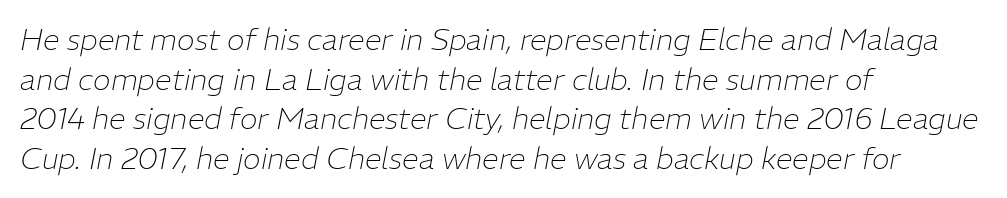
Q: Is the text bold? A: No.
Q: Is the text italic (slanted)? A: Yes, it leans right by about 11 degrees.
Q: Is the text underlined? A: No.
Q: How is the paragraph aligned? A: Left-aligned.
Q: Is the spacing between letters normal or unusually wide? A: Normal.
Q: Is the spacing between lines tight, normal or loose? A: Normal.
Q: Width (condensed, normal, or wide)? A: Normal.
Q: Stroke contrast? A: Low.
Q: x-height? A: Medium.
Q: Monospaced? A: No.
